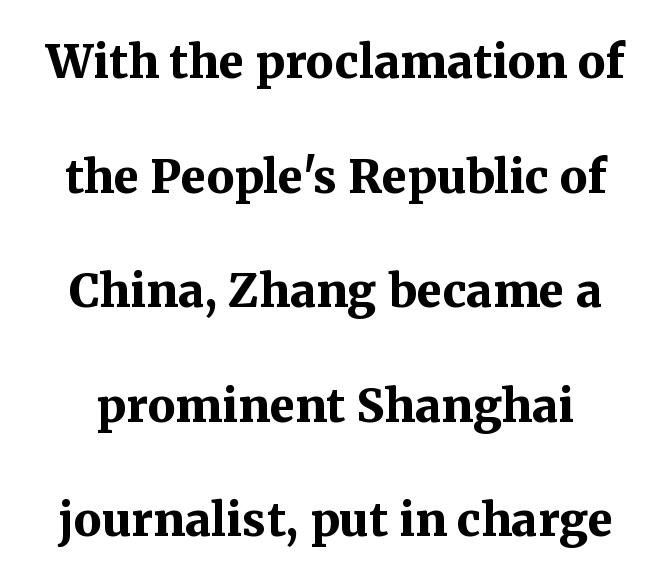
{"serif": "yes", "italic": "no", "bold": "yes", "weight": "bold", "width": "normal", "stroke_contrast": "medium", "x_height": "medium", "monospaced": "no", "underline": "no", "line_spacing": "loose", "line_spacing_ratio": 2.49, "letter_spacing": "normal", "letter_spacing_em": 0.0, "glyph_px": 46}
